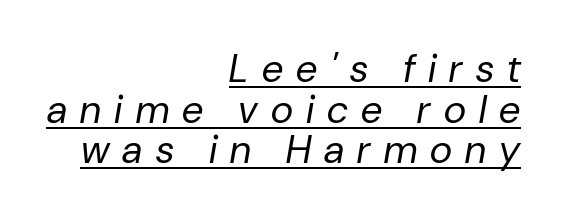
{"italic": "yes", "lean": "right", "slant_degrees": 10, "bold": "no", "weight": "regular", "width": "normal", "stroke_contrast": "low", "x_height": "medium", "monospaced": "no", "underline": "yes", "align": "right", "line_spacing": "tight", "line_spacing_ratio": 1.04, "letter_spacing": "wide", "letter_spacing_em": 0.34, "glyph_px": 39}
